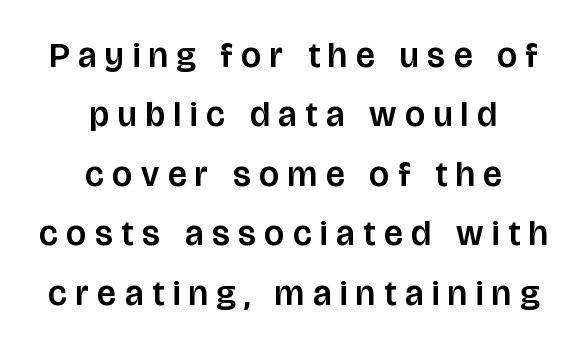
The image shows 35 px sans-serif type, upright; set centered, normal line spacing (1.7x), unusually wide letter spacing (+0.25 em), not underlined; low stroke contrast and a large x-height.
